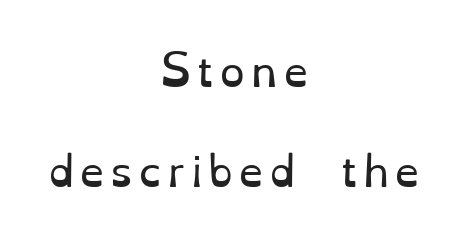
Q: Is the text bold? A: No.
Q: Is the text italic (slanted)? A: No, it is upright.
Q: Is the typeface a serif or a sans-serif typeface? A: Serif.
Q: Is the text underlined? A: No.
Q: How is the paragraph aligned? A: Centered.
Q: Is the spacing between lines tight, normal or loose? A: Loose.
Q: Width (condensed, normal, or wide)? A: Normal.
Q: Stroke contrast? A: Low.
Q: x-height? A: Small.
Q: Monospaced? A: No.
